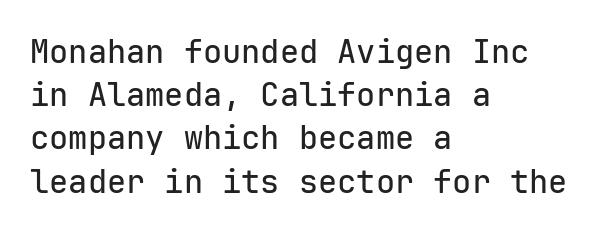
The image shows 32 px sans-serif type, upright, monospaced; set left-aligned, normal line spacing (1.35x), normal letter spacing, not underlined; low stroke contrast and a medium x-height.
